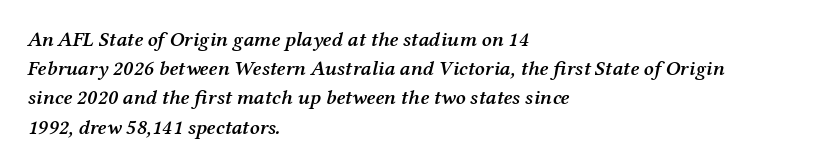
The paragraph has a hard left edge and a soft right edge. Caption: standard tracking, unaltered. A fair bit of extra ink — the face is semibold, not bold. Every character sits at an angle, as italics do. Glance below the letters and you will spot only blank space.
